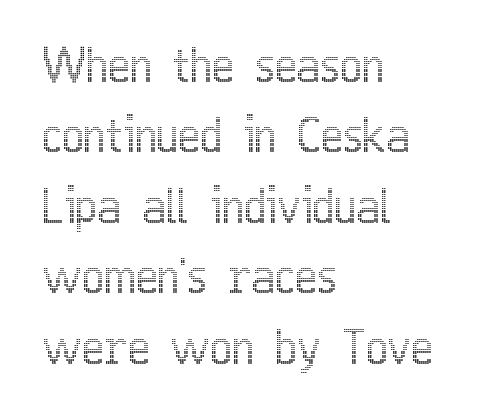
{"italic": "no", "width": "condensed", "x_height": "medium", "monospaced": "no", "underline": "no", "align": "left", "line_spacing": "normal", "line_spacing_ratio": 1.5, "letter_spacing": "normal", "letter_spacing_em": 0.0, "glyph_px": 47}
